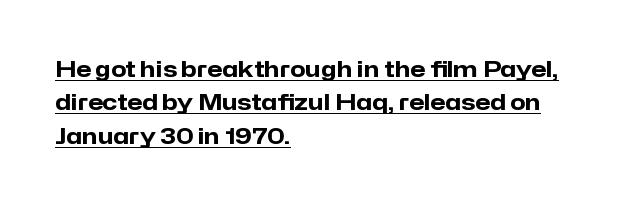
The image shows 22 px bold type, upright; set left-aligned, normal line spacing (1.52x), normal letter spacing, underlined.
